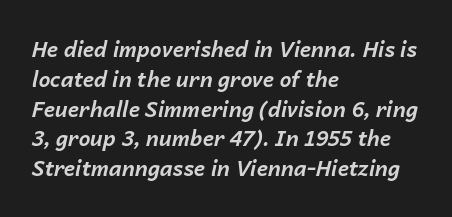
The image shows 21 px bold type, italic (leaning right); set left-aligned, normal line spacing (1.42x), normal letter spacing, not underlined.
